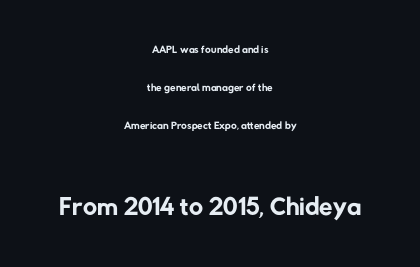
Q: Is the text bold? A: No.
Q: Is the typeface a serif or a sans-serif typeface? A: Sans-serif.
Q: Is the text underlined? A: No.
Q: How is the paragraph aligned? A: Centered.
Q: Is the spacing between letters normal or unusually wide? A: Normal.
Q: Is the spacing between lines tight, normal or loose? A: Loose.
Q: Which block of text is set in a larger size, the first (top) or the second (bottom)? A: The second (bottom) one.
Q: Width (condensed, normal, or wide)? A: Normal.
Q: Stroke contrast? A: Low.
Q: x-height? A: Medium.
Q: Monospaced? A: No.
